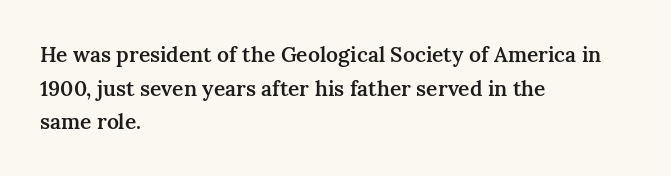
The image shows 21 px text type, upright; set left-aligned, normal line spacing (1.6x), normal letter spacing, not underlined.
